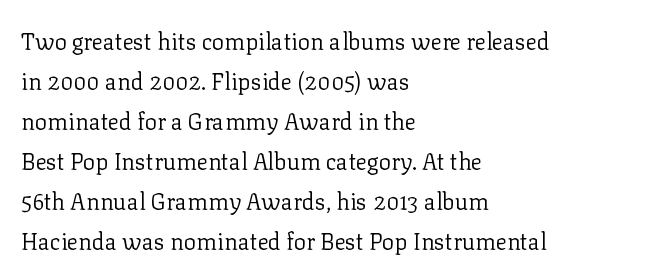
The image shows 23 px text type, upright; set left-aligned, line spacing 1.74x, normal letter spacing, not underlined.
